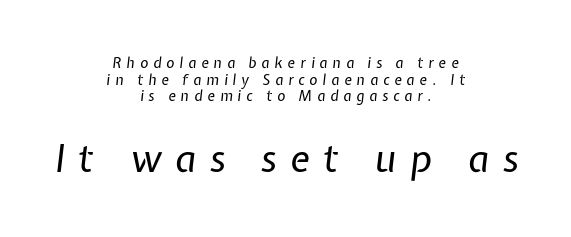
Loose tracking; the words dissolve into strings of separated letters. Larger block? The one below; the one above is distinctly smaller. Looks like regular typesetting: each glyph gets only the width it needs. If you folded the block vertically in half, each line would mirror itself in length.
